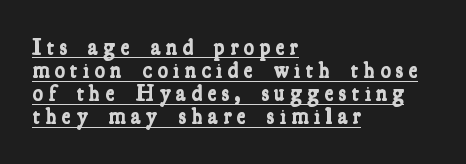
{"bold": "yes", "underline": "yes", "align": "left", "line_spacing": "tight", "line_spacing_ratio": 1.05, "letter_spacing": "wide", "letter_spacing_em": 0.23, "glyph_px": 22}
